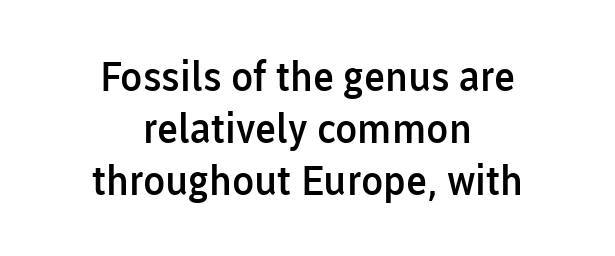
Descenders are the only things crossing below the line. Is there much room between lines? A standard amount, neither cramped nor airy. Character widths vary here, with narrow letters taking less room than wide ones. Is the block centered? Yes — each line is placed symmetrically about the middle. Posture: upright roman. This is sans-serif lettering, the kind often seen on screens and signage.
